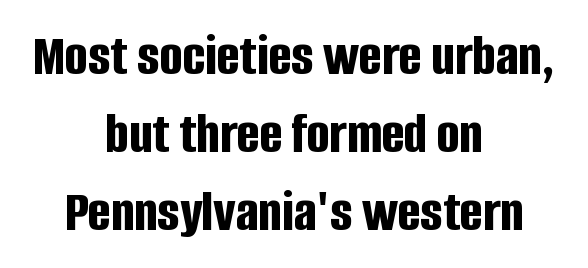
Upright lettering throughout. A typesetter would call this zero additional tracking. Clear beneath every line of the passage. The typesetter chose a symmetrical, centered arrangement here.
